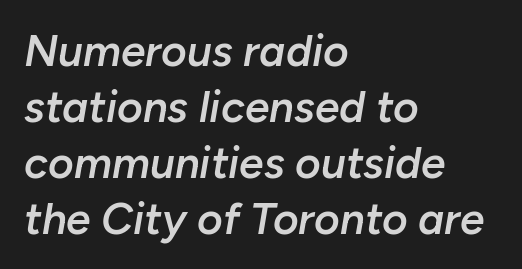
Q: Is the text bold? A: Semi-bold.
Q: Is the text italic (slanted)? A: Yes, it leans right by about 10 degrees.
Q: Is the text underlined? A: No.
Q: How is the paragraph aligned? A: Left-aligned.
Q: Is the spacing between letters normal or unusually wide? A: Normal.
Q: Is the spacing between lines tight, normal or loose? A: Normal.
Q: Width (condensed, normal, or wide)? A: Normal.
Q: Stroke contrast? A: Low.
Q: x-height? A: Medium.
Q: Monospaced? A: No.
